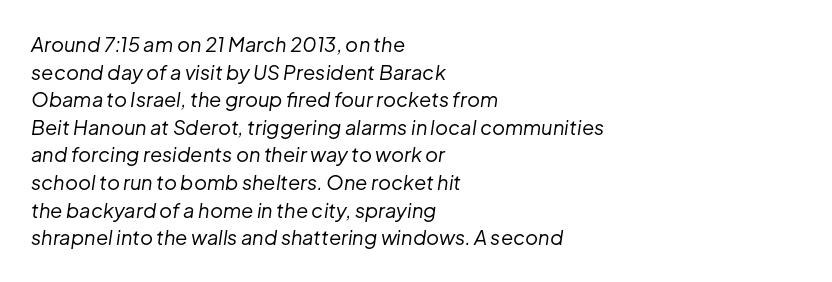
Tall strokes in this sample are angled rather than plumb. Horizontal alignment here is leftward, the default for most running prose. Nothing unusual about the tracking: characters are spaced as the font intends. This reads as an unemphasized weight, regular at the heaviest. Does the leading feel generous? No, just average.
